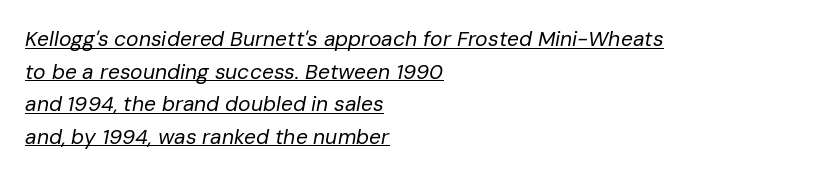
Short note: letters normally spaced. Rows of type keep a routine distance in the vertical direction. The text carries the slant typical of an italic or oblique font. Heft: none added — not bold. The lettering is marked with a stroke running underneath it. The paragraph has a hard left edge and a soft right edge.
